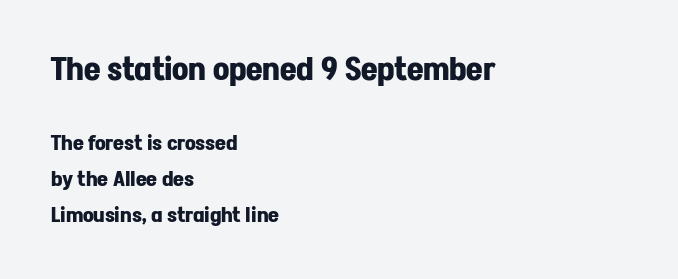
The image shows 32 px bold sans-serif type, upright; set left-aligned, line spacing 1.71x, normal letter spacing, not underlined; the first (top) block is 1.52x larger; low stroke contrast and a medium x-height.
